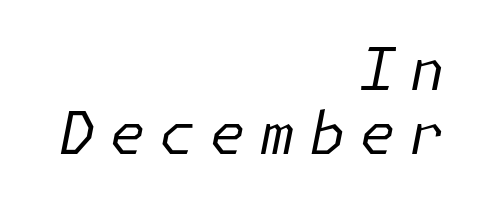
The rendering uses a small line-height, squeezing the rows. Rule under the text: the space is simply empty. Someone cranked the tracking dial way up on this one. Emphasis-style slanted type is in use.
